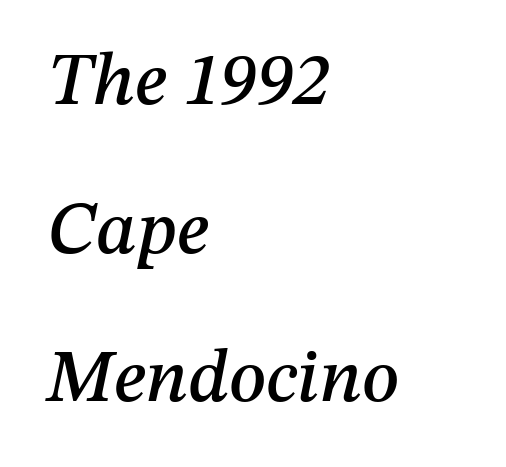
{"italic": "yes", "lean": "right", "slant_degrees": 12, "width": "normal", "stroke_contrast": "medium", "x_height": "medium", "monospaced": "no", "underline": "no", "align": "left", "line_spacing": "loose", "line_spacing_ratio": 2.01, "letter_spacing": "normal", "letter_spacing_em": 0.0, "glyph_px": 74}
